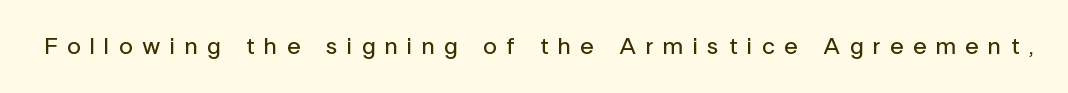
The image shows 24 px text type, upright; set unusually wide letter spacing (+0.4 em), not underlined.
